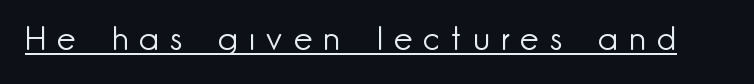
The image shows 33 px light sans-serif type, upright; set unusually wide letter spacing (+0.35 em), underlined; low stroke contrast and a small x-height.
